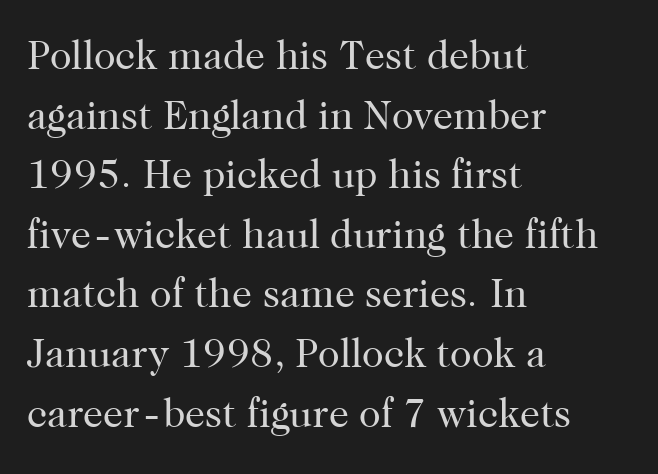
I'd call this a serif setting — the letters wear small feet. One-word summary of the alignment: left. Do the characters align in a grid? No, the font is proportional. You could call the tracking neutral — neither tight nor loose. Is this a heavy cut? Hardly; it is regular or lighter.
